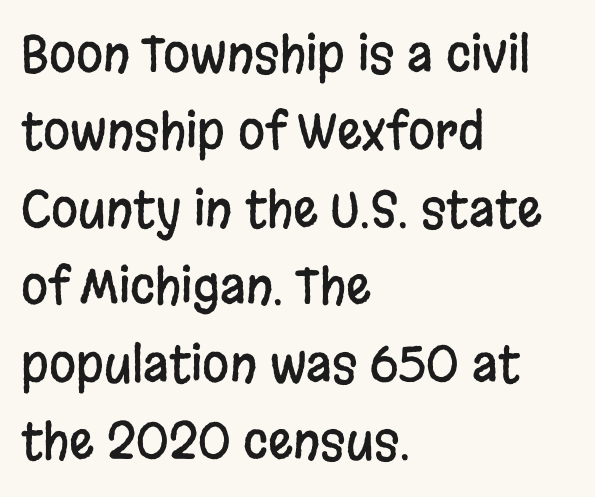
The image shows 49 px condensed sans-serif type, upright; set left-aligned, normal line spacing (1.58x), normal letter spacing, not underlined; low stroke contrast and a large x-height.
